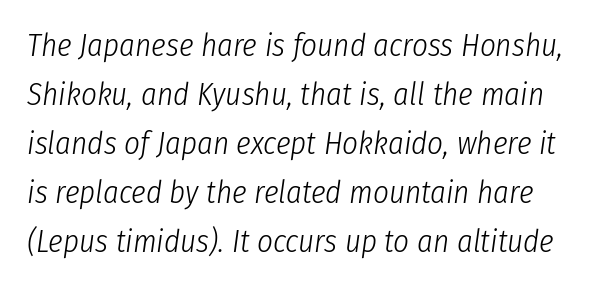
Q: Is the text bold? A: No.
Q: Is the text italic (slanted)? A: Yes, it leans right by about 8 degrees.
Q: Is the text underlined? A: No.
Q: Is the spacing between letters normal or unusually wide? A: Normal.
Q: Is the spacing between lines tight, normal or loose? A: Normal.
Q: Width (condensed, normal, or wide)? A: Condensed.
Q: Stroke contrast? A: Low.
Q: x-height? A: Medium.
Q: Monospaced? A: No.
